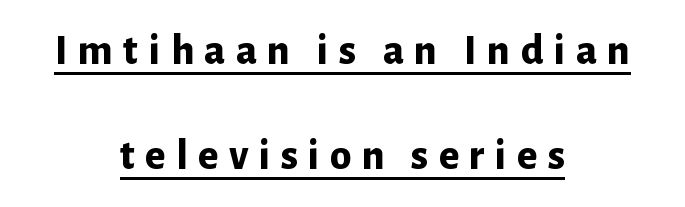
{"serif": "no", "italic": "no", "bold": "yes", "weight": "bold", "width": "normal", "stroke_contrast": "low", "x_height": "medium", "monospaced": "no", "underline": "yes", "align": "center", "line_spacing": "loose", "line_spacing_ratio": 2.44, "letter_spacing": "wide", "letter_spacing_em": 0.24, "glyph_px": 43}
